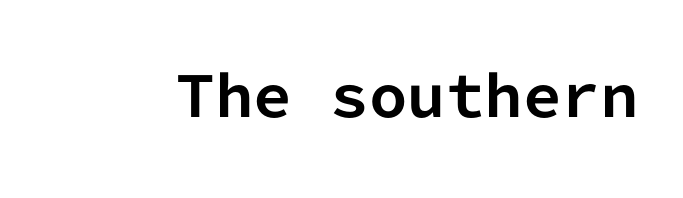
{"serif": "no", "italic": "no", "bold": "yes", "weight": "bold", "width": "normal", "stroke_contrast": "low", "x_height": "medium", "monospaced": "yes", "underline": "no", "letter_spacing": "normal", "letter_spacing_em": 0.0, "glyph_px": 55}
